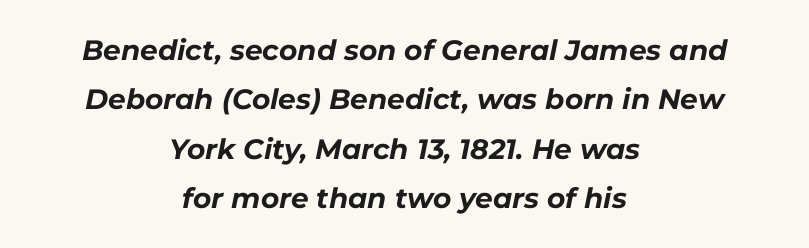
Q: Is the text bold? A: Yes.
Q: Is the text italic (slanted)? A: Yes, it leans right by about 11 degrees.
Q: Is the text underlined? A: No.
Q: How is the paragraph aligned? A: Centered.
Q: Is the spacing between letters normal or unusually wide? A: Normal.
Q: Width (condensed, normal, or wide)? A: Normal.
Q: Stroke contrast? A: Low.
Q: x-height? A: Medium.
Q: Monospaced? A: No.
